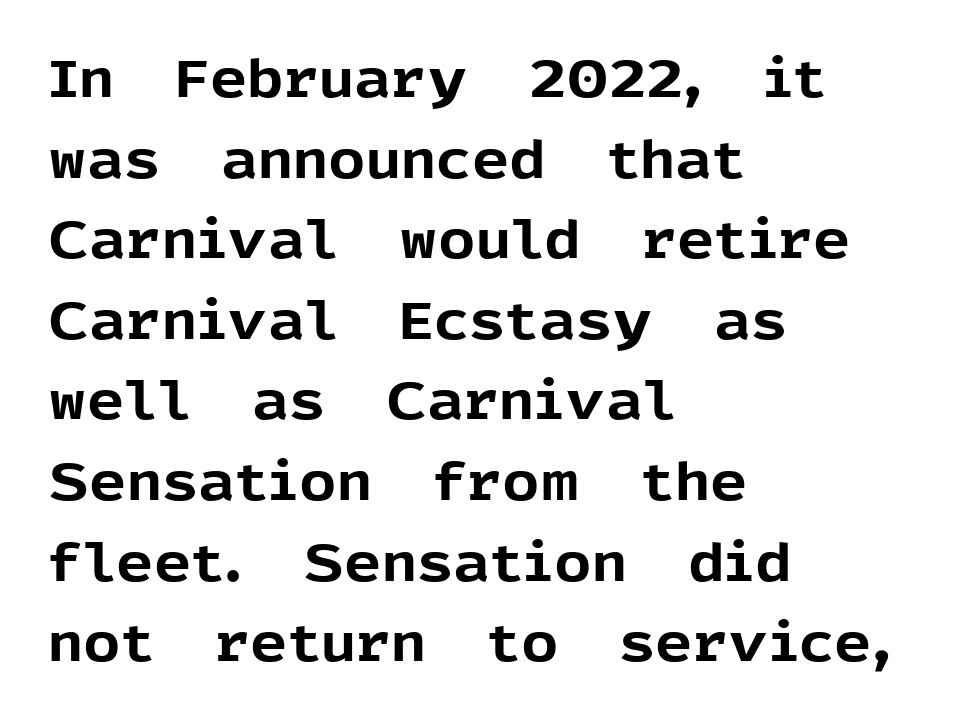
Q: Is the text bold? A: Yes.
Q: Is the text italic (slanted)? A: No, it is upright.
Q: Is the typeface a serif or a sans-serif typeface? A: Sans-serif.
Q: Is the text underlined? A: No.
Q: How is the paragraph aligned? A: Left-aligned.
Q: Is the spacing between letters normal or unusually wide? A: Normal.
Q: Is the spacing between lines tight, normal or loose? A: Normal.
Q: Width (condensed, normal, or wide)? A: Normal.
Q: x-height? A: Medium.
Q: Monospaced? A: No.
